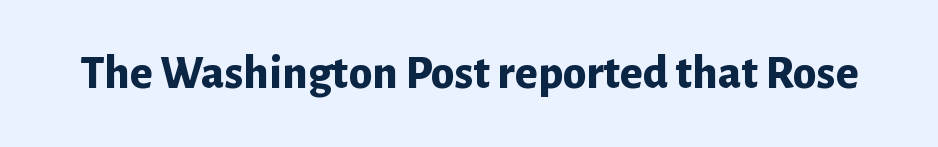
The image shows 48 px bold sans-serif type, upright; set normal letter spacing, not underlined; low stroke contrast and a medium x-height.
